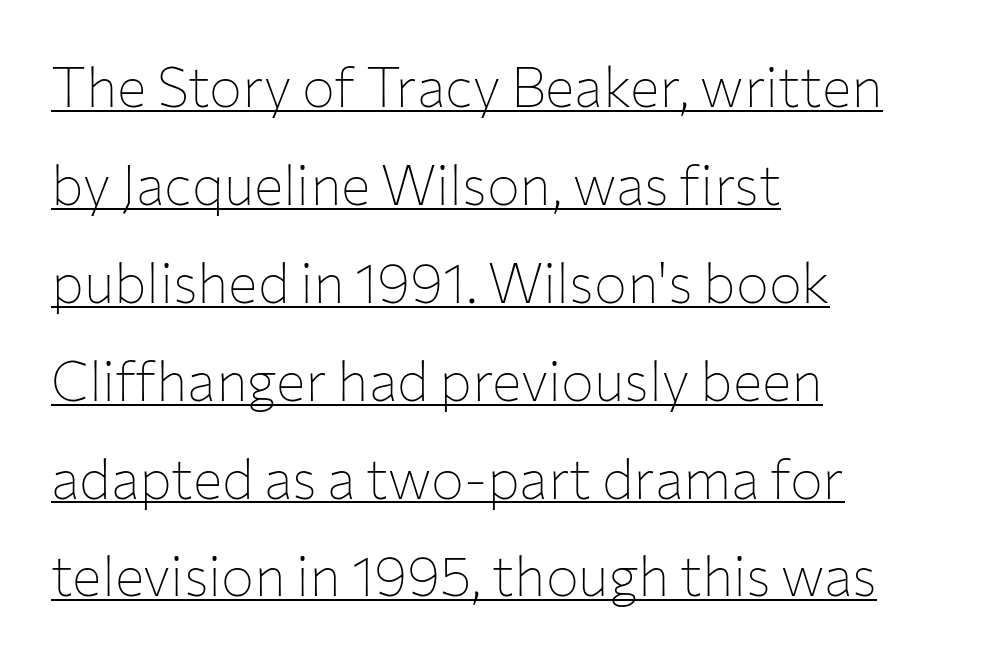
The image shows 55 px thin sans-serif type, upright; set left-aligned, line spacing 1.78x, normal letter spacing, underlined; low stroke contrast and a medium x-height.
